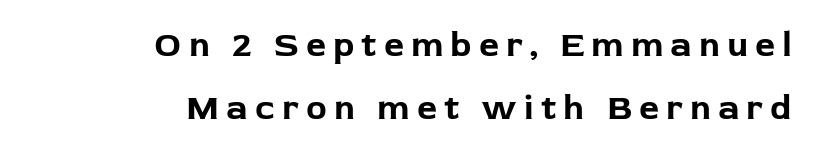
Q: Is the text bold? A: Yes.
Q: Is the text italic (slanted)? A: No, it is upright.
Q: Is the typeface a serif or a sans-serif typeface? A: Sans-serif.
Q: Is the text underlined? A: No.
Q: How is the paragraph aligned? A: Right-aligned.
Q: Is the spacing between letters normal or unusually wide? A: Unusually wide.
Q: Width (condensed, normal, or wide)? A: Normal.
Q: Stroke contrast? A: Low.
Q: x-height? A: Medium.
Q: Monospaced? A: No.
